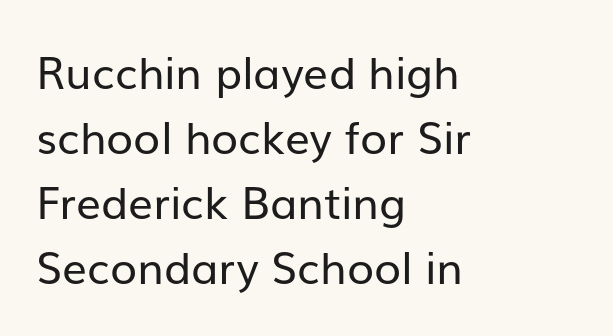
{"serif": "no", "italic": "no", "bold": "no", "weight": "regular", "width": "normal", "stroke_contrast": "low", "x_height": "medium", "monospaced": "no", "underline": "no", "align": "left", "line_spacing": "normal", "line_spacing_ratio": 1.48, "letter_spacing": "normal", "letter_spacing_em": 0.0, "glyph_px": 44}
